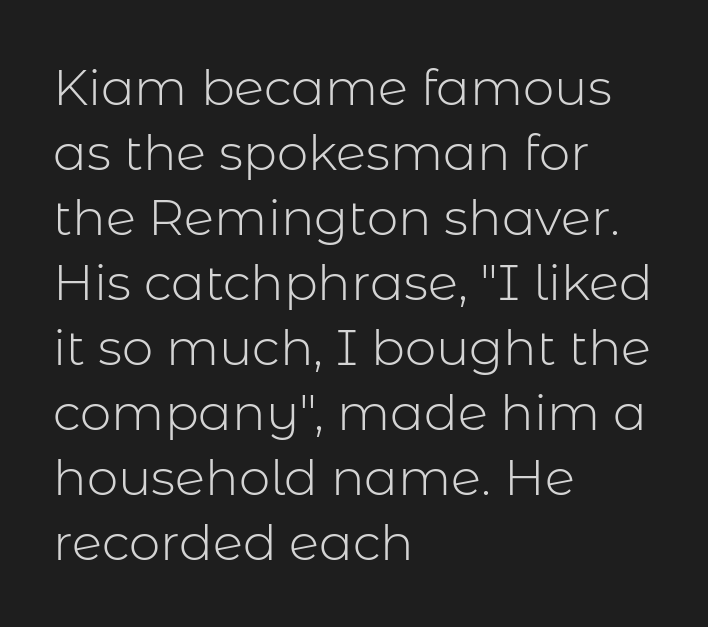
{"serif": "no", "italic": "no", "bold": "no", "weight": "light", "width": "normal", "stroke_contrast": "low", "x_height": "medium", "monospaced": "no", "underline": "no", "align": "left", "line_spacing": "normal", "line_spacing_ratio": 1.3, "letter_spacing": "normal", "letter_spacing_em": 0.0, "glyph_px": 50}
